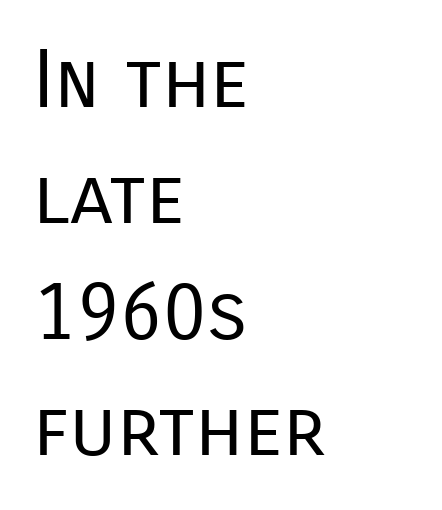
Q: Is the text bold? A: No.
Q: Is the text italic (slanted)? A: No, it is upright.
Q: Is the typeface a serif or a sans-serif typeface? A: Sans-serif.
Q: Is the text underlined? A: No.
Q: How is the paragraph aligned? A: Left-aligned.
Q: Is the spacing between letters normal or unusually wide? A: Normal.
Q: Is the spacing between lines tight, normal or loose? A: Normal.
Q: Width (condensed, normal, or wide)? A: Normal.
Q: Stroke contrast? A: Low.
Q: x-height? A: Medium.
Q: Monospaced? A: No.
